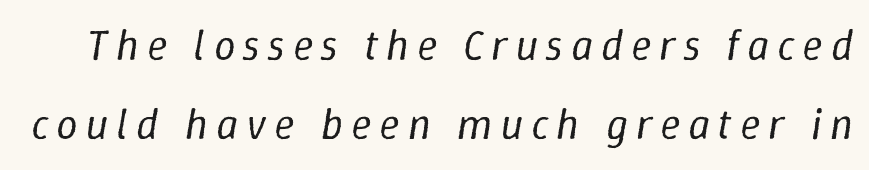
Q: Is the text bold? A: No.
Q: Is the text italic (slanted)? A: Yes, it leans right by about 9 degrees.
Q: Is the text underlined? A: No.
Q: Width (condensed, normal, or wide)? A: Normal.
Q: Stroke contrast? A: Low.
Q: x-height? A: Medium.
Q: Monospaced? A: No.
